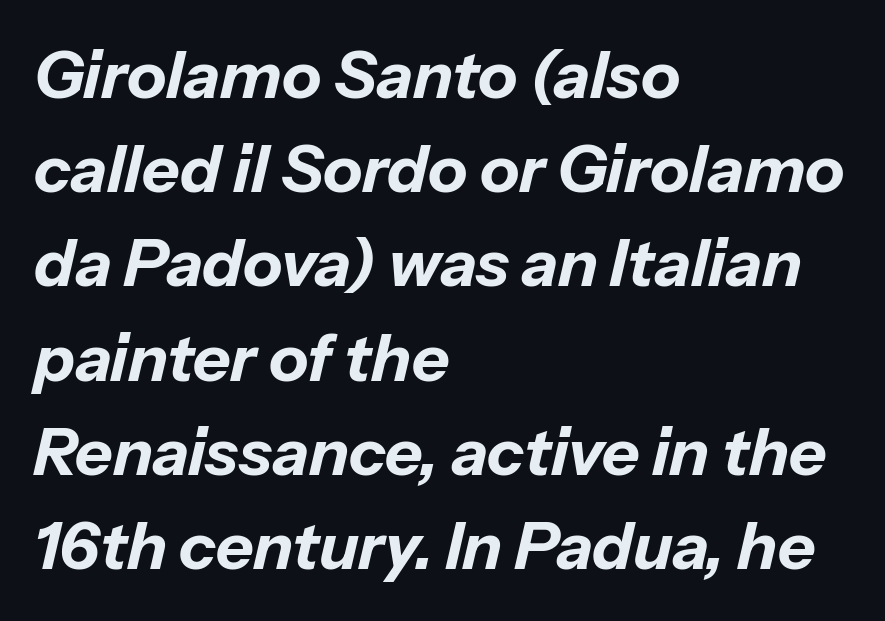
Q: Is the text bold? A: Yes.
Q: Is the text italic (slanted)? A: Yes, it leans right by about 13 degrees.
Q: Is the text underlined? A: No.
Q: How is the paragraph aligned? A: Left-aligned.
Q: Is the spacing between letters normal or unusually wide? A: Normal.
Q: Is the spacing between lines tight, normal or loose? A: Normal.
Q: Width (condensed, normal, or wide)? A: Normal.
Q: Stroke contrast? A: Low.
Q: x-height? A: Medium.
Q: Monospaced? A: No.
